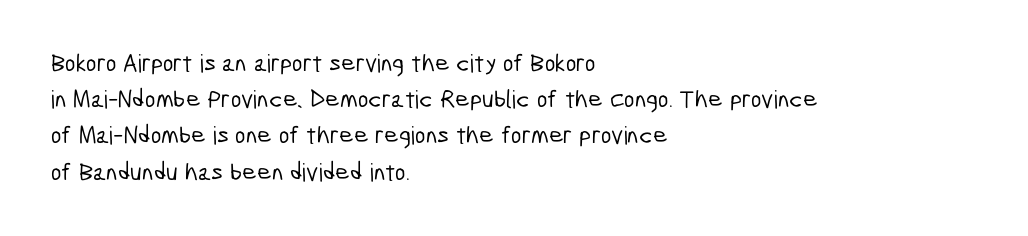
{"underline": "no", "align": "left", "line_spacing": "normal", "line_spacing_ratio": 1.45, "letter_spacing": "normal", "letter_spacing_em": 0.0, "glyph_px": 25}
